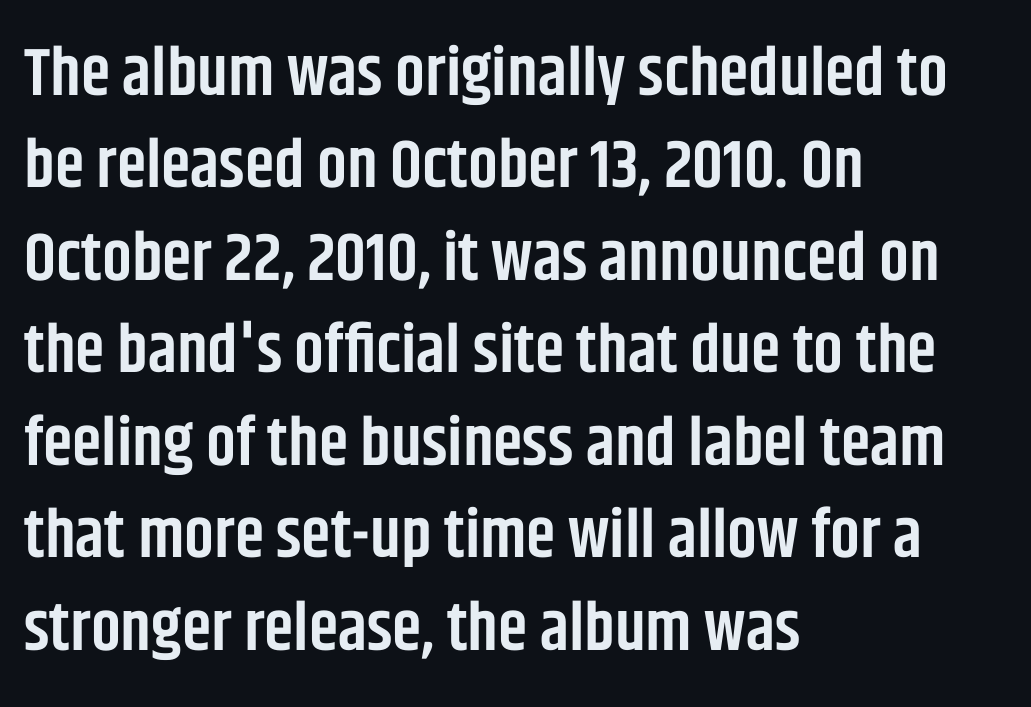
Underlining? Definitely not there. Its strokes are somewhat broadened, the hallmark of semibold type. The passage shown is typed in a proportional face where columns would drift. Serif or sans? Sans — the stroke terminals are bare. Characters remain perfectly vertical along every line. The passage shown has conventional tracking throughout.
